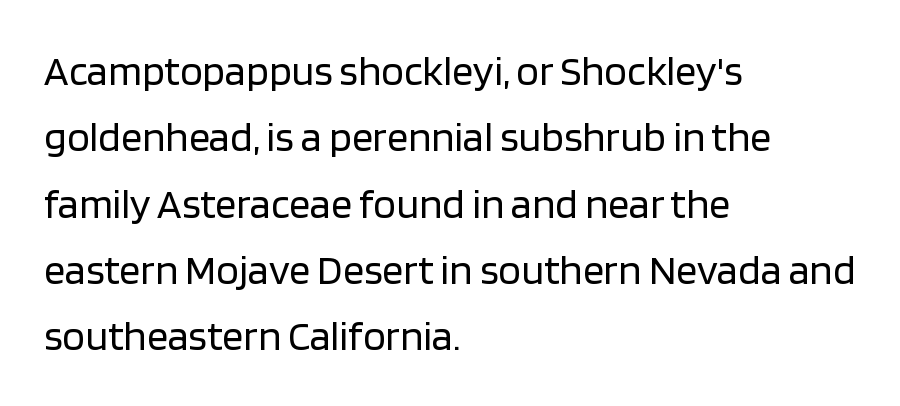
The vertical gap from one line to the next is medium. The passage shown is typed in a proportional face where columns would drift. Is this a heavy cut? Hardly; it is regular or lighter. The rendering shows plain stroke endings on the letterforms — a sans-serif design. The gaps between neighbouring characters are ordinary and unremarkable.
